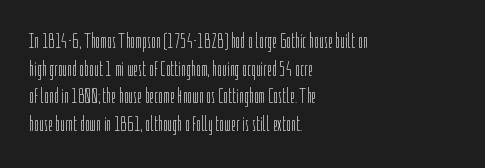
Every stem runs plumb, perpendicular to the baseline. Leftover space on each line is placed entirely after the last word. Check the space under the baseline: it is left empty. This reads as an unemphasized weight, regular at the heaviest. Caption: standard tracking, unaltered.
